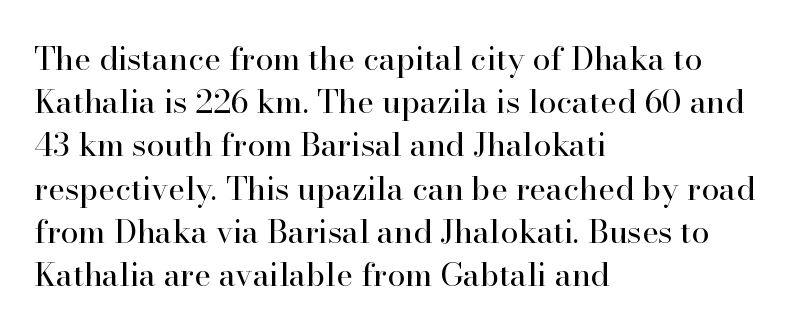
No italicization has been applied; the sample stays upright. Looks like regular typesetting: each glyph gets only the width it needs. Compared with a centered layout, this one pins lines to the left instead. Default kerning and tracking; the words read as compact shapes. A normal amount of white space separates one row of letters from the next.
